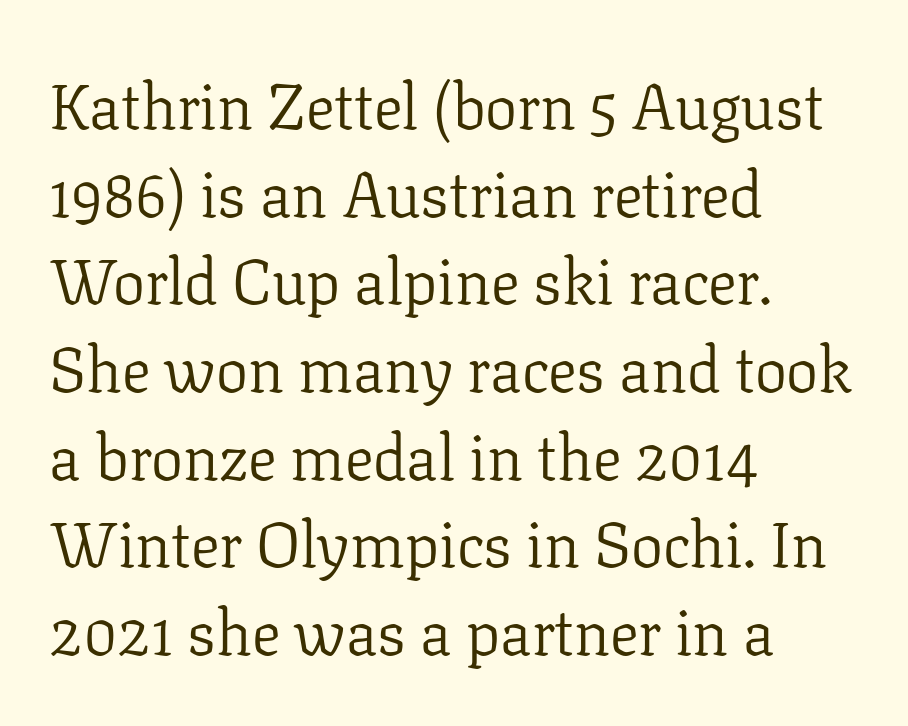
Do the characters align in a grid? No, the font is proportional. Glance below the letters and you will spot only blank space. Nobody touched the tracking dial on this one. Every character sits straight up, as roman type does. Stems here are at most as thick as an everyday book face. Old-style or modern, the face here clearly has serifs.
